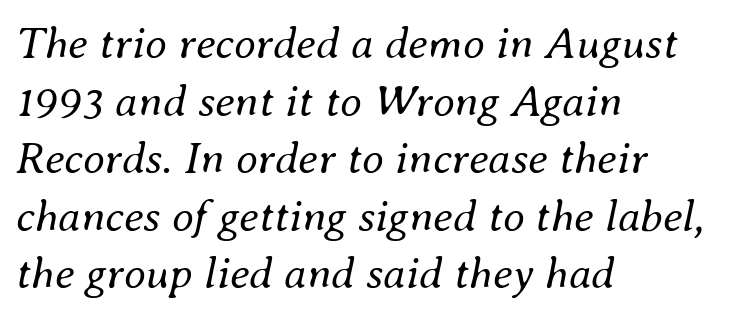
Q: Is the text bold? A: No.
Q: Is the text italic (slanted)? A: Yes, it leans right by about 8 degrees.
Q: Is the text underlined? A: No.
Q: How is the paragraph aligned? A: Left-aligned.
Q: Is the spacing between letters normal or unusually wide? A: Normal.
Q: Is the spacing between lines tight, normal or loose? A: Normal.
Q: Width (condensed, normal, or wide)? A: Normal.
Q: Stroke contrast? A: Medium.
Q: x-height? A: Small.
Q: Monospaced? A: No.
